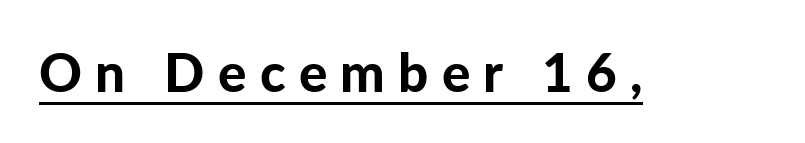
{"serif": "no", "italic": "no", "bold": "yes", "weight": "bold", "width": "normal", "stroke_contrast": "low", "x_height": "medium", "monospaced": "no", "underline": "yes", "letter_spacing": "wide", "letter_spacing_em": 0.25, "glyph_px": 53}
